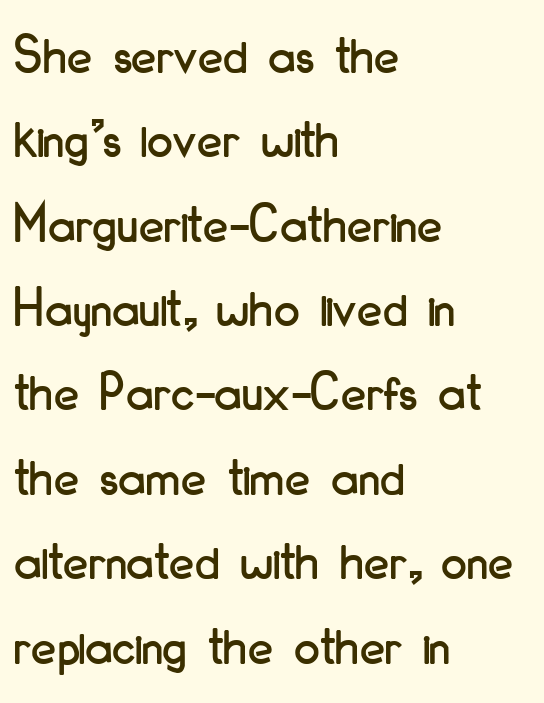
The image shows 57 px condensed sans-serif type, upright; set left-aligned, normal line spacing (1.48x), normal letter spacing, not underlined; low stroke contrast and a small x-height.
